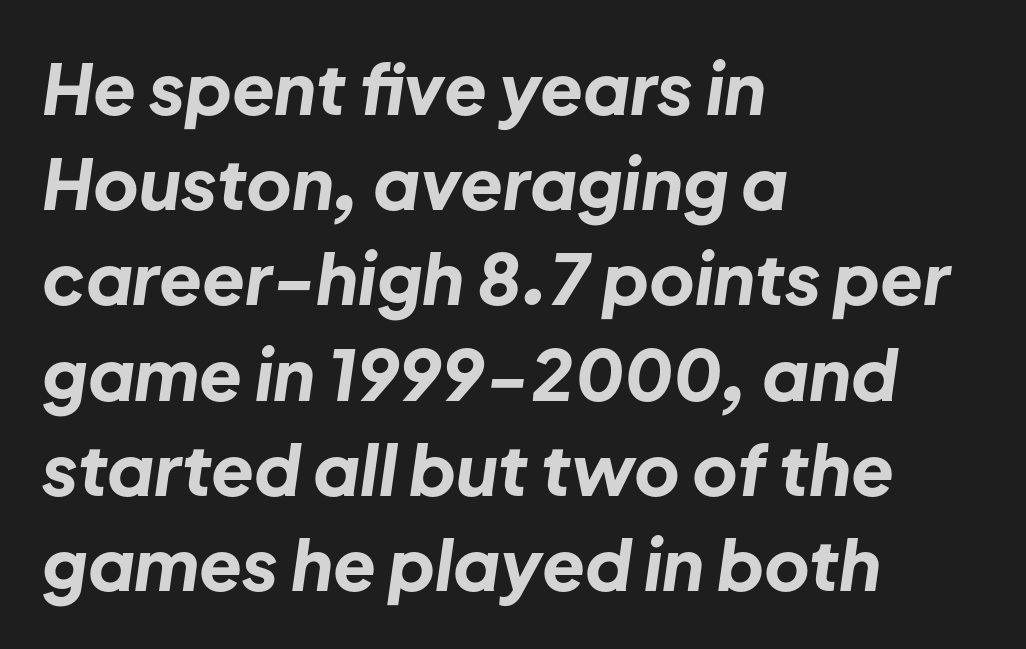
The image shows 70 px bold type, italic (leaning right); set left-aligned, normal line spacing (1.36x), normal letter spacing, not underlined; low stroke contrast and a medium x-height.
